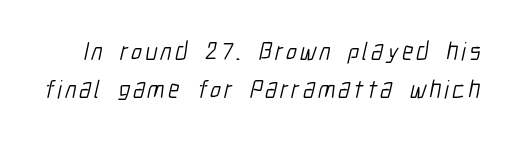
If you measured baseline to baseline, you'd find a middling distance. Descenders are the only things crossing below the line. This is not heavy type; no bold has been used.
